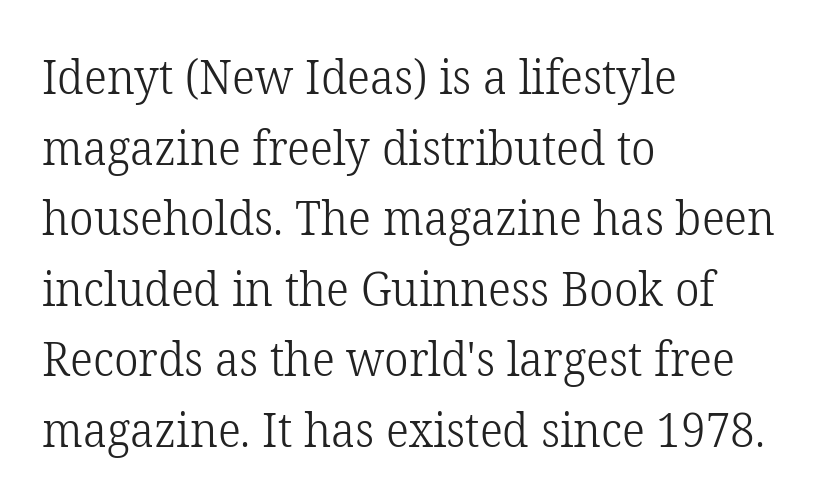
These lines are rendered in a variable-pitch font. No extra tracking has been applied to these lines. Unlike italic type, these characters show no tilt at all. Stroke mass is kept to a normal reading level or below. This rendering features lettering with no underline.
